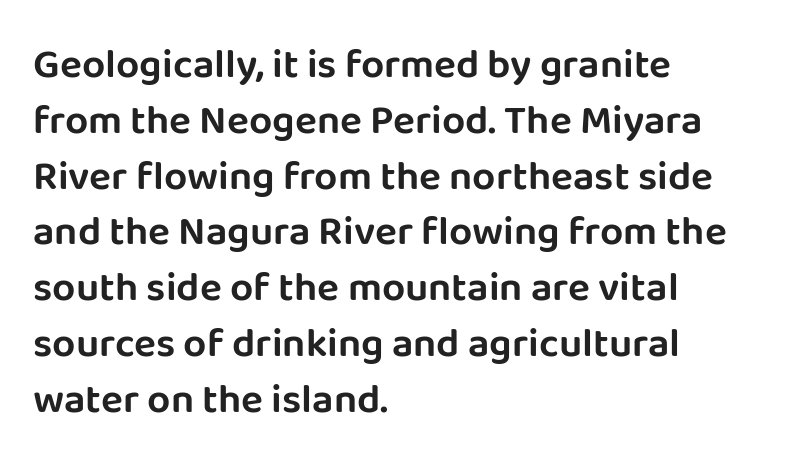
Q: Is the text italic (slanted)? A: No, it is upright.
Q: Is the typeface a serif or a sans-serif typeface? A: Sans-serif.
Q: Is the text underlined? A: No.
Q: How is the paragraph aligned? A: Left-aligned.
Q: Is the spacing between letters normal or unusually wide? A: Normal.
Q: Is the spacing between lines tight, normal or loose? A: Normal.
Q: Width (condensed, normal, or wide)? A: Normal.
Q: Stroke contrast? A: Low.
Q: x-height? A: Large.
Q: Monospaced? A: No.
